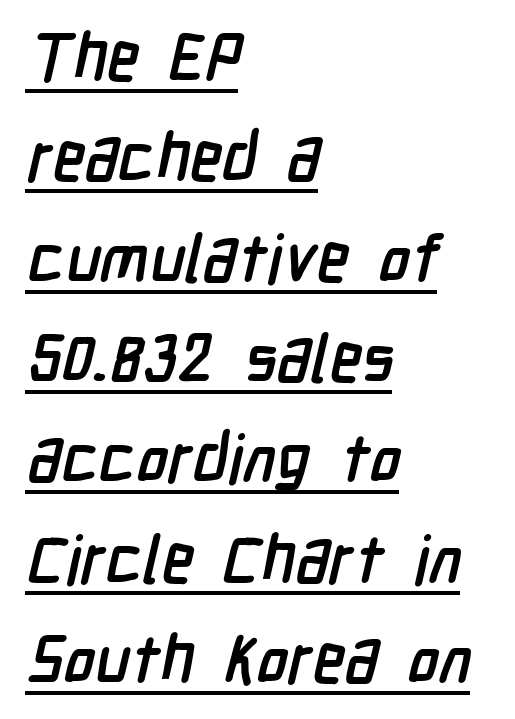
Line starts are locked; line ends wander. The typeface chosen for these lines omits serifs. Typographic density is high because the face is bold. The horizontal fit of the characters is conventional and even. A continuous stroke trails under the words, as in a hyperlink. You could not count columns in this text — the font is proportionally spaced.
